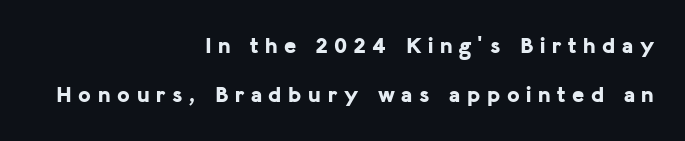
{"italic": "no", "bold": "yes", "underline": "no", "align": "right", "line_spacing": "loose", "line_spacing_ratio": 2.15, "letter_spacing": "wide", "letter_spacing_em": 0.29, "glyph_px": 23}
